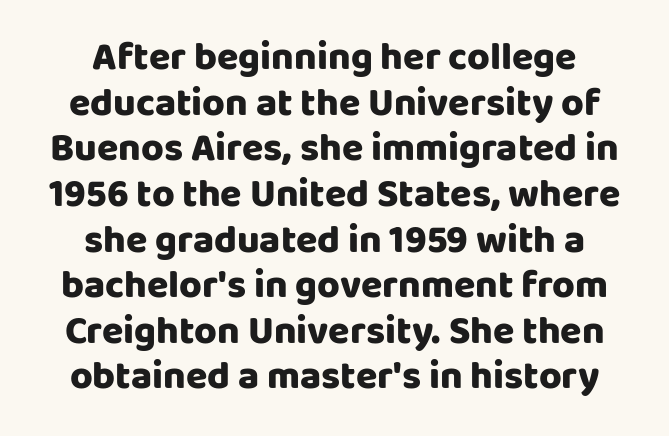
Horizontally, the lines are justified to the midpoint only. In terms of letterform style, serifs are entirely absent. Nobody drew a line under any word here. The lettering holds an erect, upright posture throughout. Bold? Absolutely — the strokes are thick and heavy. A typesetter would call this proportional, since set widths differ per character.
